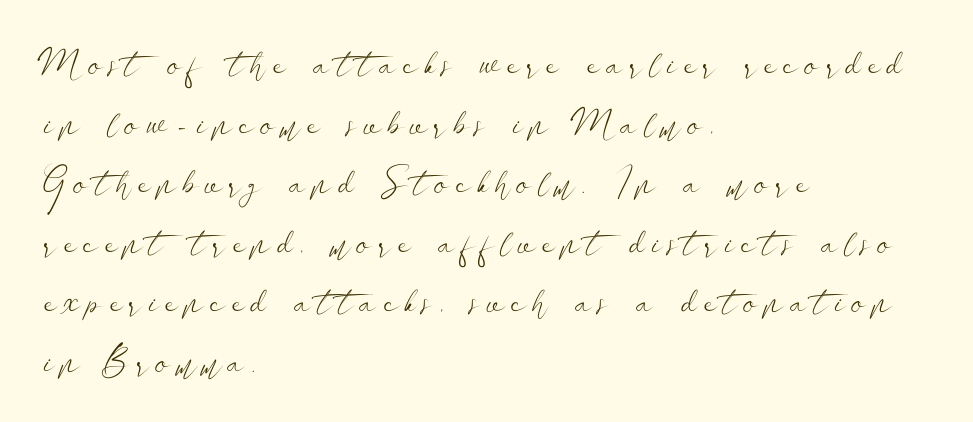
The image shows 37 px light, wide sans-serif type; set left-aligned, normal line spacing (1.61x), not underlined; low stroke contrast and a small x-height.
